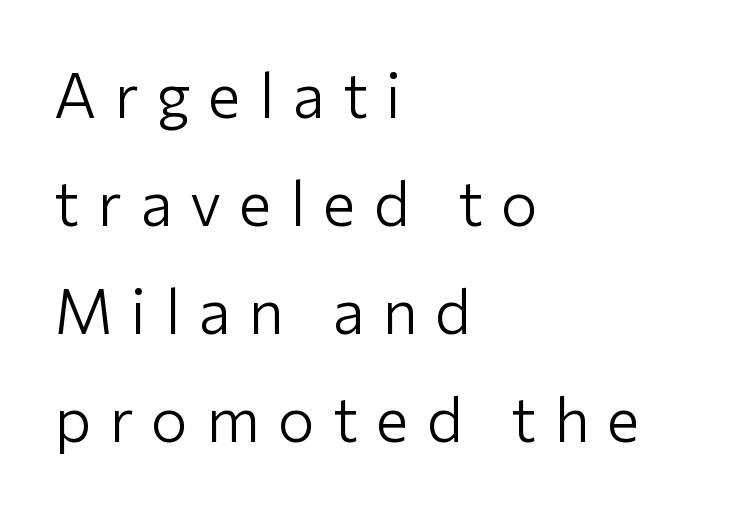
Q: Is the text bold? A: No.
Q: Is the text italic (slanted)? A: No, it is upright.
Q: Is the typeface a serif or a sans-serif typeface? A: Sans-serif.
Q: Is the text underlined? A: No.
Q: How is the paragraph aligned? A: Left-aligned.
Q: Is the spacing between letters normal or unusually wide? A: Unusually wide.
Q: Width (condensed, normal, or wide)? A: Normal.
Q: Stroke contrast? A: Low.
Q: x-height? A: Medium.
Q: Monospaced? A: No.
